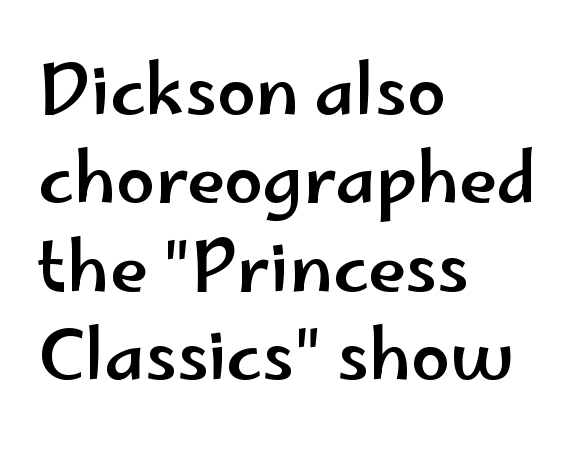
Q: Is the text italic (slanted)? A: No, it is upright.
Q: Is the typeface a serif or a sans-serif typeface? A: Sans-serif.
Q: Is the text underlined? A: No.
Q: How is the paragraph aligned? A: Left-aligned.
Q: Is the spacing between letters normal or unusually wide? A: Normal.
Q: Is the spacing between lines tight, normal or loose? A: Normal.
Q: Width (condensed, normal, or wide)? A: Wide.
Q: Stroke contrast? A: Low.
Q: x-height? A: Small.
Q: Monospaced? A: No.
